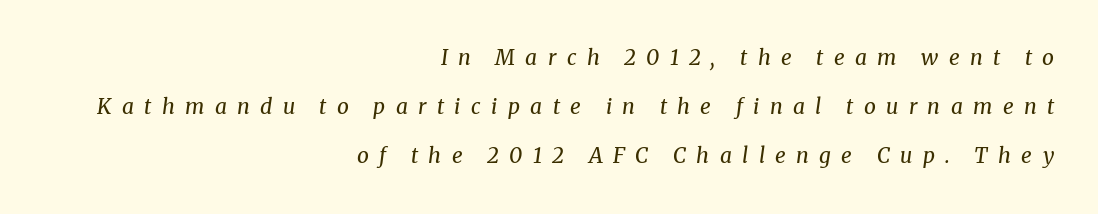
Q: Is the text bold? A: No.
Q: Is the text italic (slanted)? A: Yes, it leans right by about 8 degrees.
Q: Is the text underlined? A: No.
Q: How is the paragraph aligned? A: Right-aligned.
Q: Is the spacing between letters normal or unusually wide? A: Unusually wide.
Q: Is the spacing between lines tight, normal or loose? A: Loose.
